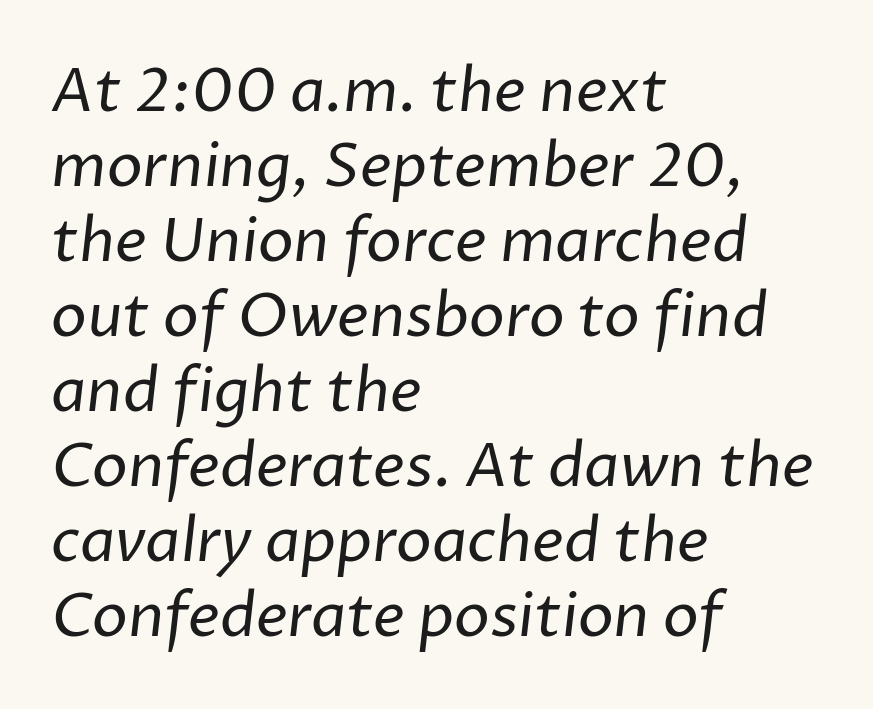
The image shows 60 px regular-weight sans-serif type; set left-aligned, normal line spacing (1.25x), normal letter spacing, not underlined; low stroke contrast and a medium x-height.
